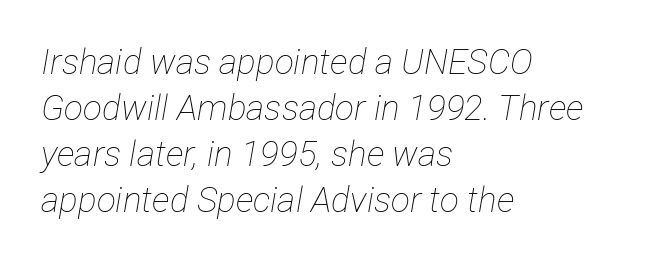
Typeset ragged right — the left edge is the straight one. Spacing verdict: proportional, widths tailored to each character. Italic: yes, the glyphs are oblique. Horizontal bands of white between lines are of average thickness. Heaviness? Minimal to ordinary, like unemphasized prose. Rule under the text: the space is simply empty.
